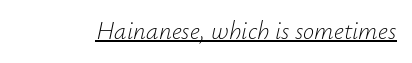
The image shows 25 px text type, italic (leaning right); set normal letter spacing, underlined.
